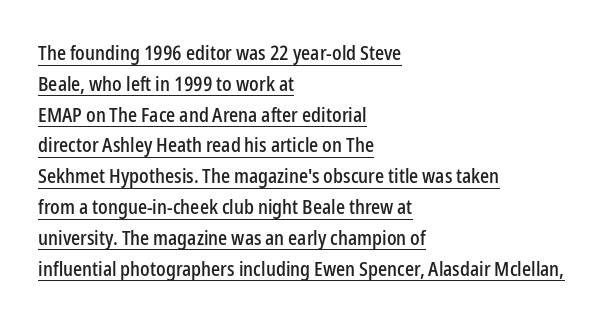
{"italic": "no", "underline": "yes", "align": "left", "line_spacing": "normal", "line_spacing_ratio": 1.54, "letter_spacing": "normal", "letter_spacing_em": 0.0, "glyph_px": 20}
